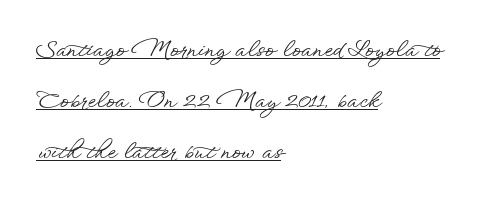
The image shows 21 px text type; set left-aligned, loose line spacing (2.44x), normal letter spacing, underlined.
